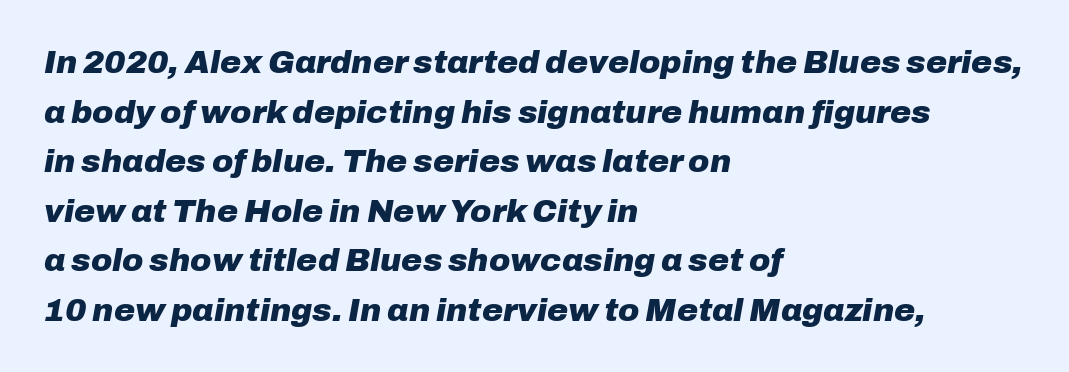
{"italic": "yes", "lean": "right", "slant_degrees": 10, "bold": "yes", "weight": "heavy", "width": "normal", "stroke_contrast": "low", "x_height": "medium", "monospaced": "no", "underline": "no", "align": "left", "line_spacing": "normal", "line_spacing_ratio": 1.55, "letter_spacing": "normal", "letter_spacing_em": 0.0, "glyph_px": 32}
